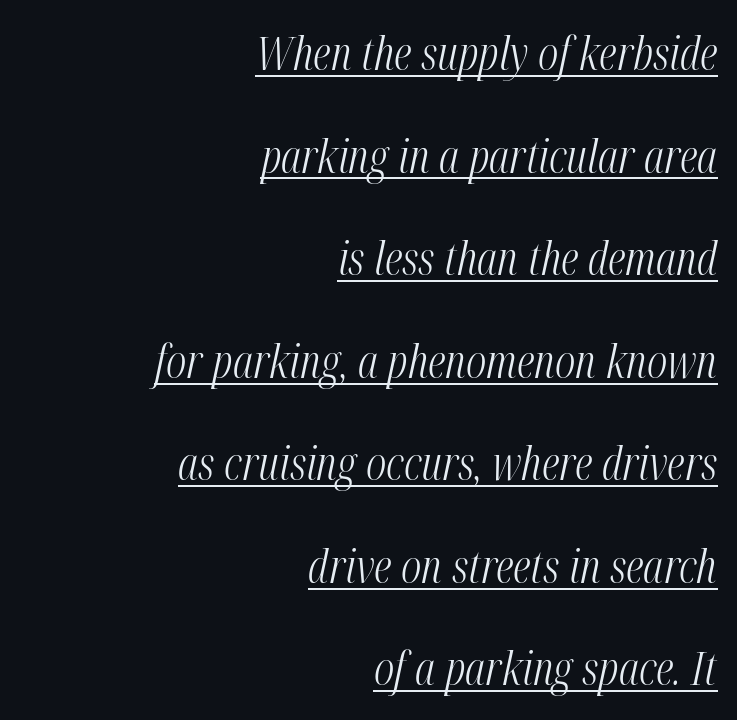
{"italic": "yes", "lean": "right", "slant_degrees": 12, "bold": "no", "weight": "light", "width": "condensed", "stroke_contrast": "medium", "x_height": "medium", "monospaced": "no", "underline": "yes", "align": "right", "line_spacing": "loose", "line_spacing_ratio": 2.23, "letter_spacing": "normal", "letter_spacing_em": 0.0, "glyph_px": 46}
